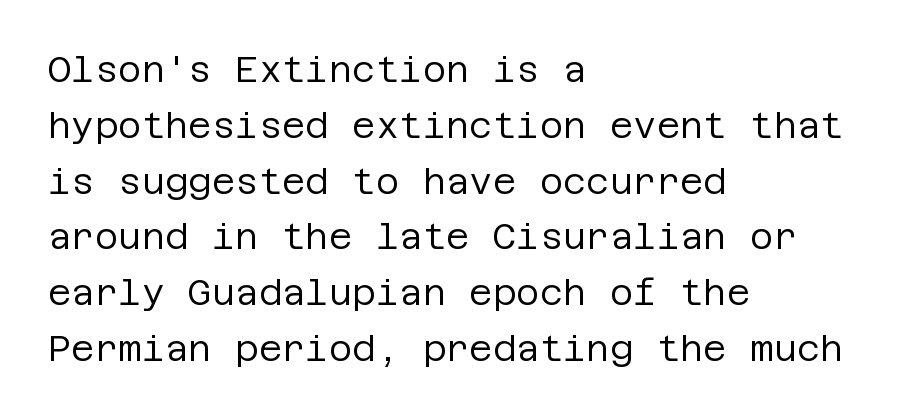
Heft: none added — not bold. Rendered with straight, roman letterforms. Horizontal alignment here is leftward, the default for most running prose. Look at the tracking — it's just the regular setting, nothing added. The leading is moderate, giving the passage an even texture. This is sans-serif lettering, the kind often seen on screens and signage.
